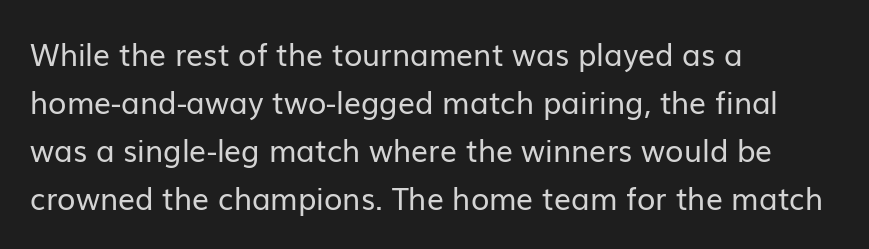
{"serif": "no", "italic": "no", "bold": "no", "weight": "regular", "width": "normal", "stroke_contrast": "low", "x_height": "medium", "monospaced": "no", "underline": "no", "align": "left", "line_spacing": "normal", "line_spacing_ratio": 1.6, "letter_spacing": "normal", "letter_spacing_em": 0.0, "glyph_px": 30}
